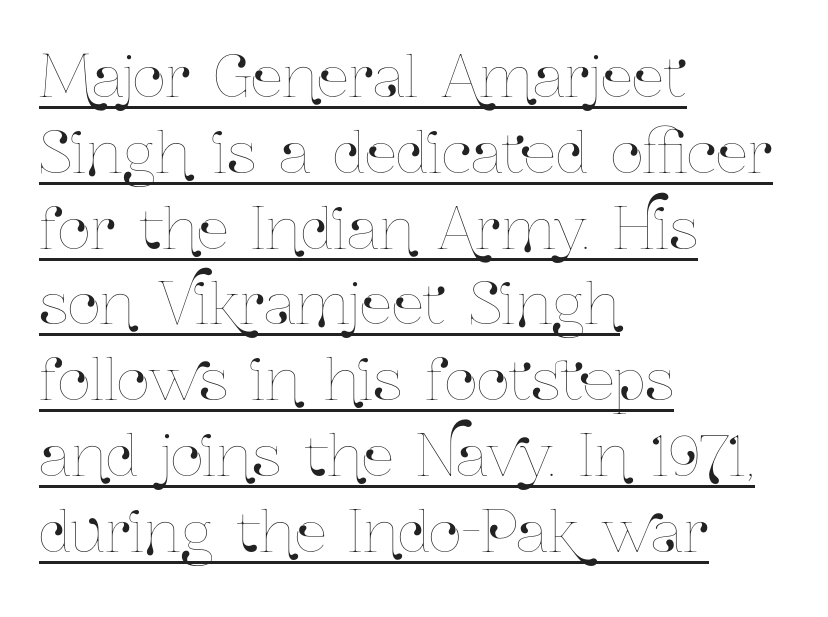
The image shows 57 px condensed type, upright; set left-aligned, normal line spacing (1.33x), normal letter spacing, underlined; low stroke contrast and a medium x-height.
